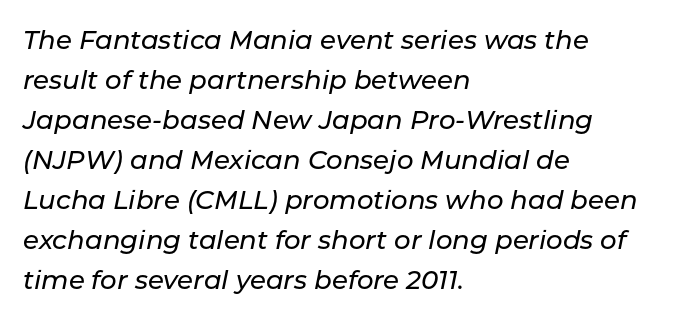
Q: Is the text italic (slanted)? A: Yes, it leans right by about 11 degrees.
Q: Is the text underlined? A: No.
Q: How is the paragraph aligned? A: Left-aligned.
Q: Is the spacing between letters normal or unusually wide? A: Normal.
Q: Is the spacing between lines tight, normal or loose? A: Normal.
